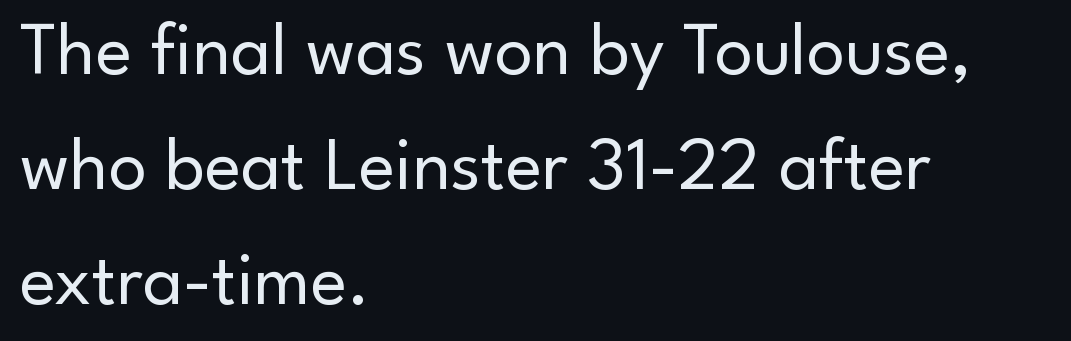
Look at the bottom of the vertical strokes: they stop flat, with no serifs. The cut favours lightness, reaching ordinary text weight at its darkest. Check the space under the baseline: it is left empty. Spacing verdict: proportional, widths tailored to each character.
